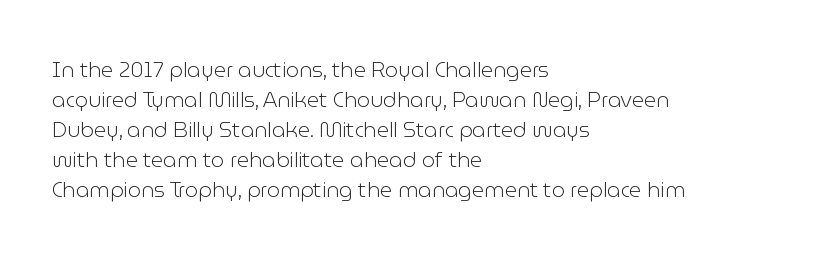
Compared with typical body copy, the letter spacing here is the same. The text block is weighted toward the left margin, trailing off unevenly rightward. The foot of each line stays bare and open. Evenly set lines give the paragraph a standard silhouette. Stroke thickness stays within the range of a standard reading face or lighter.
